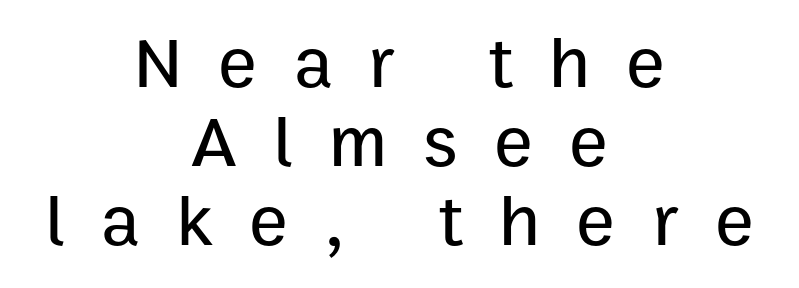
Q: Is the text italic (slanted)? A: No, it is upright.
Q: Is the typeface a serif or a sans-serif typeface? A: Sans-serif.
Q: Is the text underlined? A: No.
Q: How is the paragraph aligned? A: Centered.
Q: Is the spacing between letters normal or unusually wide? A: Unusually wide.
Q: Is the spacing between lines tight, normal or loose? A: Tight.
Q: Width (condensed, normal, or wide)? A: Normal.
Q: Stroke contrast? A: Low.
Q: x-height? A: Medium.
Q: Monospaced? A: No.
